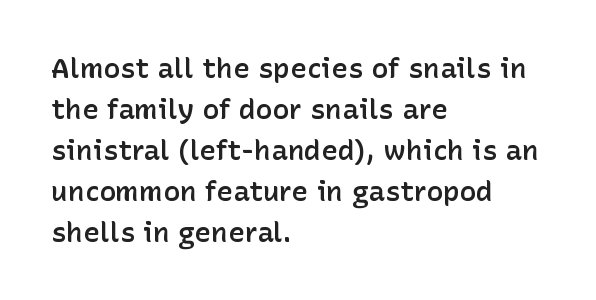
Bold? Not quite — semibold, heavier than regular but stopping short. This rendering features lettering with no underline. How are the letters spaced? Ordinarily, with no added tracking. Leading matches the norm, producing a regular column. You could not count columns in this text — the font is proportionally spaced. These lines are set flush left with a ragged right edge.
